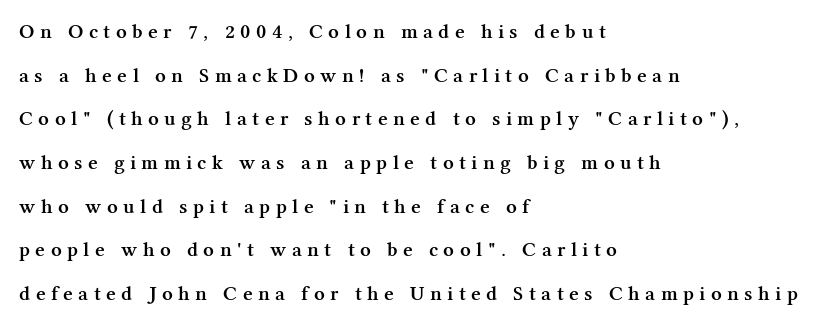
{"italic": "no", "bold": "semi", "underline": "no", "align": "left", "line_spacing": "loose", "line_spacing_ratio": 2.08, "letter_spacing": "wide", "letter_spacing_em": 0.26, "glyph_px": 21}
